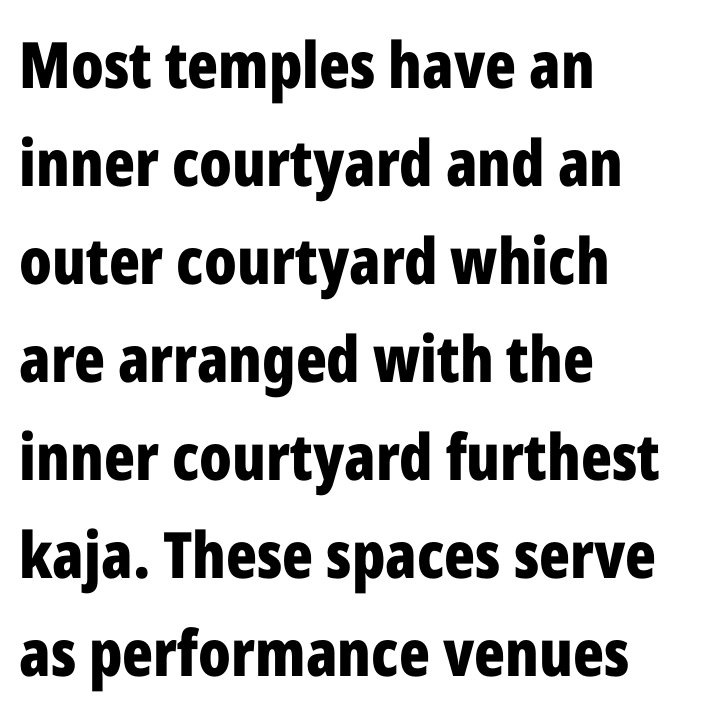
Q: Is the text bold? A: Yes.
Q: Is the text italic (slanted)? A: No, it is upright.
Q: Is the typeface a serif or a sans-serif typeface? A: Sans-serif.
Q: Is the text underlined? A: No.
Q: How is the paragraph aligned? A: Left-aligned.
Q: Is the spacing between letters normal or unusually wide? A: Normal.
Q: Is the spacing between lines tight, normal or loose? A: Normal.
Q: Width (condensed, normal, or wide)? A: Condensed.
Q: Stroke contrast? A: Low.
Q: x-height? A: Medium.
Q: Monospaced? A: No.
